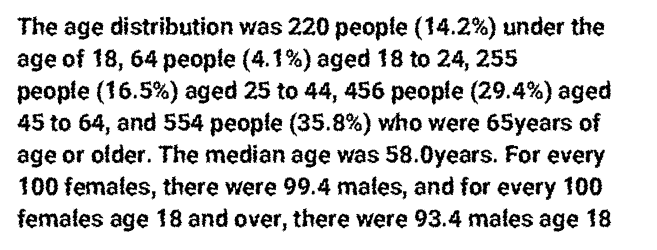
No italicization has been applied; the sample stays upright. The vertical gap from one line to the next is medium. Standard letterfit; no display-style spreading of the glyphs. The passage is arranged the way most books set body copy — flush left. Rule under the text: the space is simply empty.
